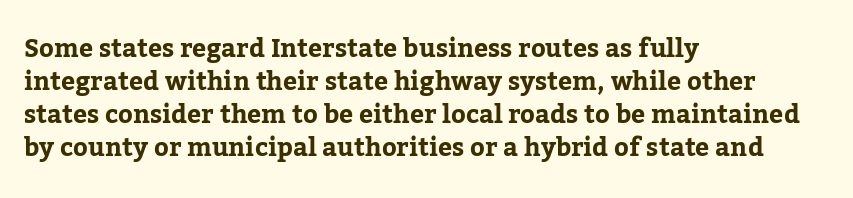
Every row of glyphs begins at an identical x-position on the left. Words appear dense and cohesive because spacing is normal. Unlike italic type, these characters show no tilt at all. Vertical spacing — default. Check under the words: just untouched page.
